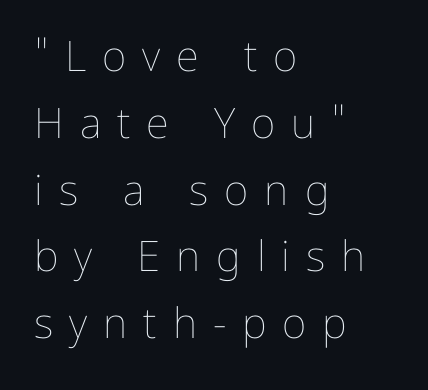
The image shows 42 px thin type, upright; set left-aligned, normal line spacing (1.59x), unusually wide letter spacing (+0.38 em), not underlined; low stroke contrast and a medium x-height.
